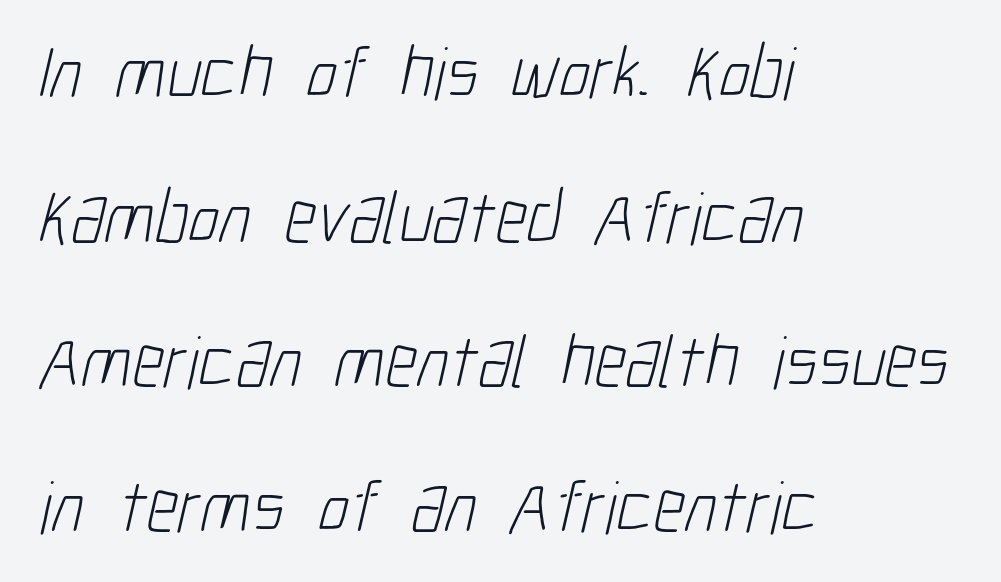
The image shows 75 px light, condensed sans-serif type; set left-aligned, loose line spacing (1.93x), normal letter spacing, not underlined; low stroke contrast and a medium x-height.
